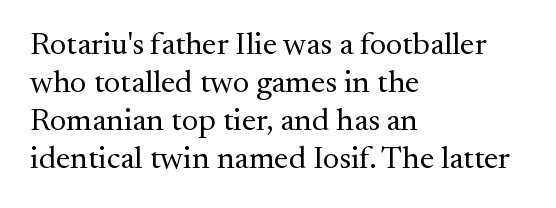
{"serif": "yes", "italic": "no", "bold": "no", "weight": "regular", "width": "normal", "stroke_contrast": "medium", "x_height": "small", "monospaced": "no", "underline": "no", "align": "left", "line_spacing_ratio": 1.19, "letter_spacing": "normal", "letter_spacing_em": 0.0, "glyph_px": 32}
